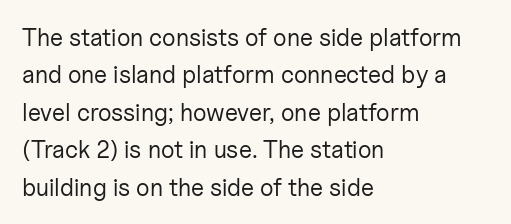
Q: Is the text bold? A: No.
Q: Is the text italic (slanted)? A: No, it is upright.
Q: Is the text underlined? A: No.
Q: How is the paragraph aligned? A: Left-aligned.
Q: Is the spacing between letters normal or unusually wide? A: Normal.
Q: Is the spacing between lines tight, normal or loose? A: Normal.
